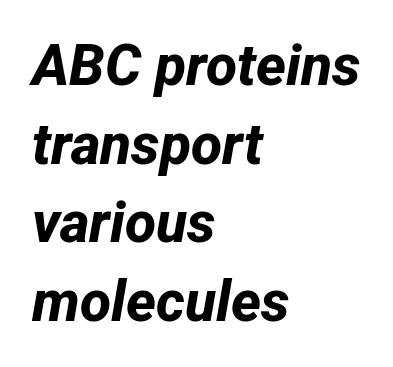
The text block is weighted toward the left margin, trailing off unevenly rightward. Look at the stroke-to-counter ratio: heavy, a bold. Honestly, there is no underline to notice here at all. Proportional: the letters do not fall into vertical columns.
